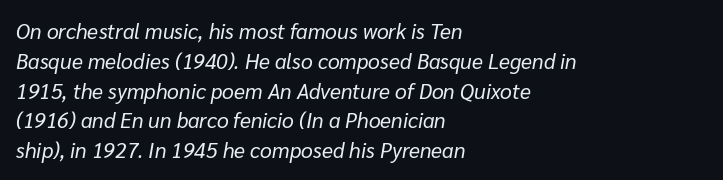
{"italic": "yes", "lean": "right", "slant_degrees": 10, "bold": "no", "underline": "no", "align": "left", "line_spacing": "normal", "line_spacing_ratio": 1.42, "letter_spacing": "normal", "letter_spacing_em": 0.0, "glyph_px": 21}
